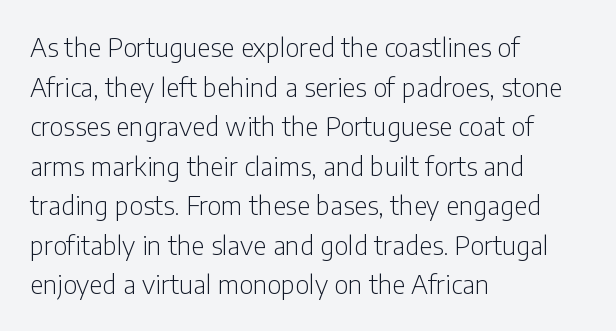
Q: Is the text bold? A: No.
Q: Is the text italic (slanted)? A: No, it is upright.
Q: Is the text underlined? A: No.
Q: How is the paragraph aligned? A: Left-aligned.
Q: Is the spacing between letters normal or unusually wide? A: Normal.
Q: Is the spacing between lines tight, normal or loose? A: Normal.
